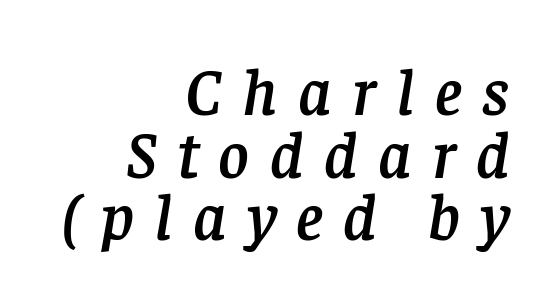
{"serif": "yes", "italic": "yes", "lean": "right", "slant_degrees": 8, "width": "normal", "stroke_contrast": "low", "x_height": "large", "monospaced": "no", "underline": "no", "align": "right", "line_spacing": "tight", "line_spacing_ratio": 0.95, "letter_spacing": "wide", "letter_spacing_em": 0.31, "glyph_px": 66}
